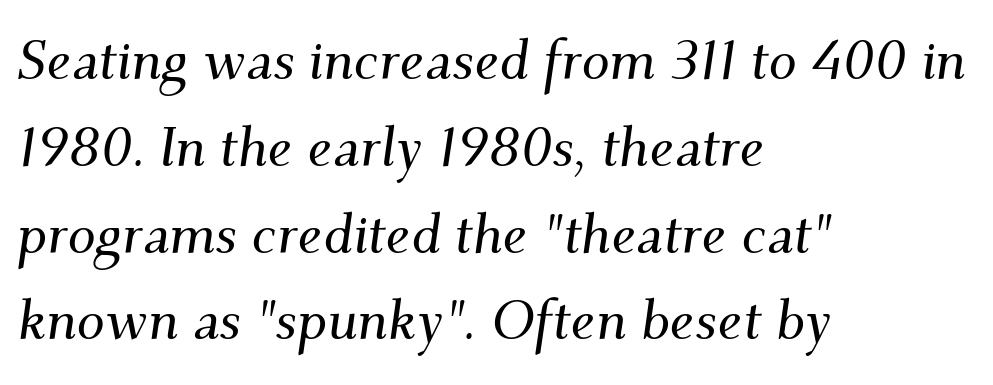
Characters are canted at an angle relative to the baseline's perpendicular. These lines are set flush left with a ragged right edge. The words here are not underlined. How are the letters spaced? Ordinarily, with no added tracking.
